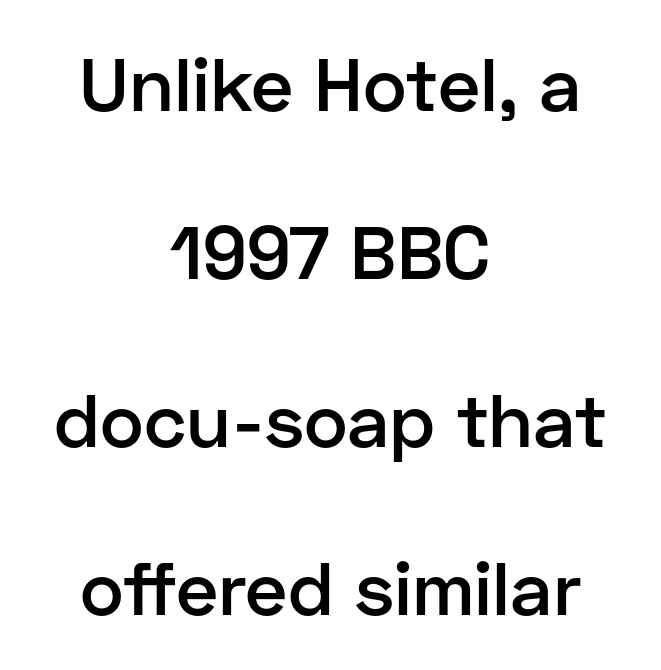
Q: Is the text bold? A: Semi-bold.
Q: Is the text italic (slanted)? A: No, it is upright.
Q: Is the typeface a serif or a sans-serif typeface? A: Sans-serif.
Q: Is the text underlined? A: No.
Q: How is the paragraph aligned? A: Centered.
Q: Is the spacing between letters normal or unusually wide? A: Normal.
Q: Is the spacing between lines tight, normal or loose? A: Loose.
Q: Width (condensed, normal, or wide)? A: Normal.
Q: Stroke contrast? A: Low.
Q: x-height? A: Medium.
Q: Monospaced? A: No.
